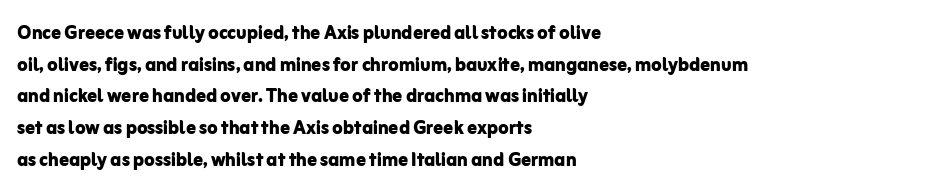
Honestly, the letter spacing is just normal — you wouldn't notice it. One glance says typical: line gaps are just what's usual. These lines stack with their left ends in a neat column. The type sits square on the baseline with zero lean. Descender tails drop into unmarked territory. How heavy is the stroke? Heavy — this is a bold.
